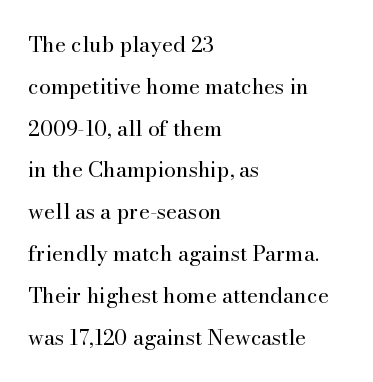
The image shows 21 px text type, upright; set left-aligned, loose line spacing (1.99x), normal letter spacing, not underlined.
